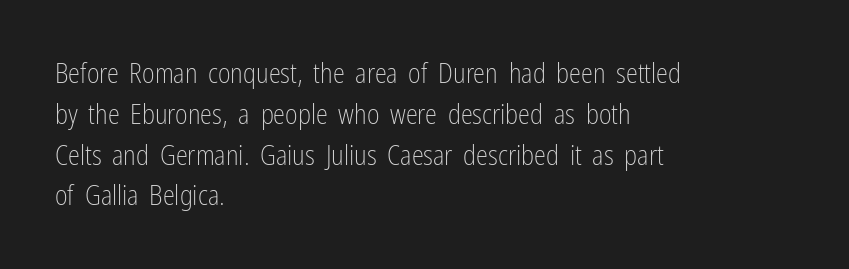
Q: Is the text bold? A: No.
Q: Is the text italic (slanted)? A: No, it is upright.
Q: Is the text underlined? A: No.
Q: How is the paragraph aligned? A: Left-aligned.
Q: Is the spacing between letters normal or unusually wide? A: Normal.
Q: Is the spacing between lines tight, normal or loose? A: Normal.
